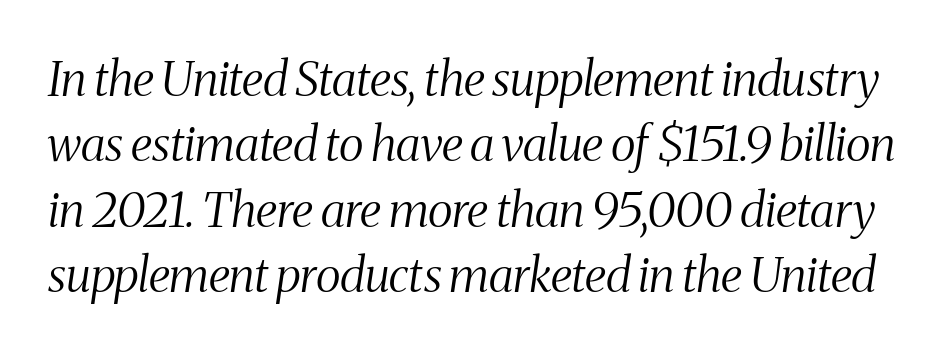
Q: Is the text bold? A: No.
Q: Is the text italic (slanted)? A: Yes, it leans right by about 8 degrees.
Q: Is the typeface a serif or a sans-serif typeface? A: Serif.
Q: Is the text underlined? A: No.
Q: Is the spacing between letters normal or unusually wide? A: Normal.
Q: Is the spacing between lines tight, normal or loose? A: Normal.
Q: Width (condensed, normal, or wide)? A: Condensed.
Q: Stroke contrast? A: Medium.
Q: x-height? A: Medium.
Q: Monospaced? A: No.
